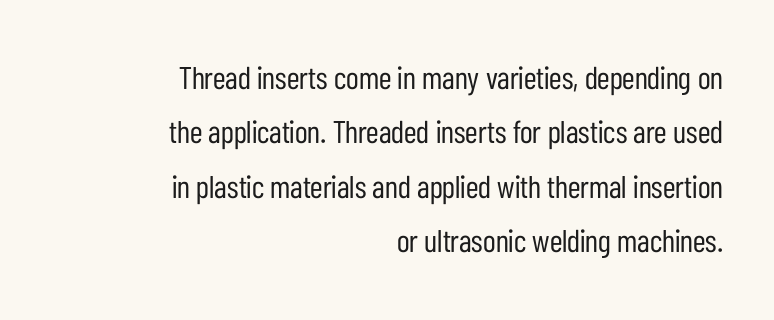
The image shows 32 px regular-weight, condensed sans-serif type, upright; set right-aligned, normal line spacing (1.7x), normal letter spacing, not underlined; low stroke contrast and a medium x-height.
